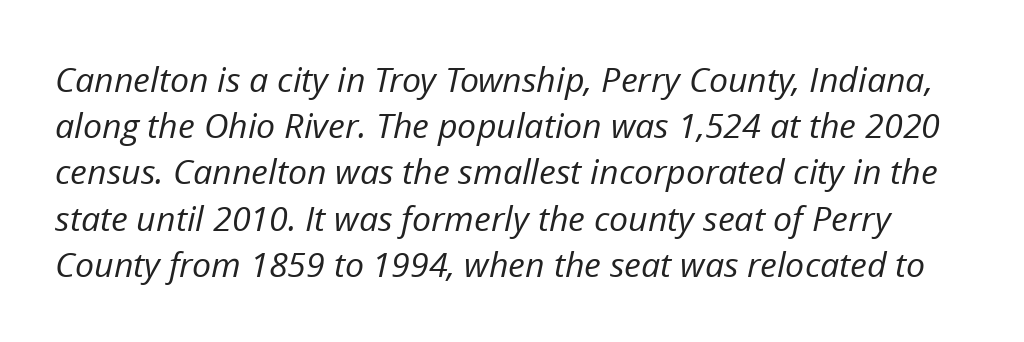
Q: Is the text bold? A: No.
Q: Is the text italic (slanted)? A: Yes, it leans right by about 12 degrees.
Q: Is the text underlined? A: No.
Q: Is the spacing between letters normal or unusually wide? A: Normal.
Q: Is the spacing between lines tight, normal or loose? A: Normal.
Q: Width (condensed, normal, or wide)? A: Normal.
Q: Stroke contrast? A: Low.
Q: x-height? A: Medium.
Q: Monospaced? A: No.
